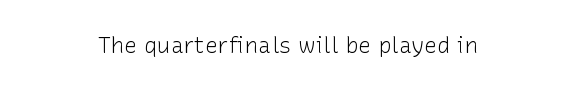
Q: Is the text bold? A: No.
Q: Is the text italic (slanted)? A: No, it is upright.
Q: Is the text underlined? A: No.
Q: How is the paragraph aligned? A: Centered.
Q: Is the spacing between letters normal or unusually wide? A: Normal.
